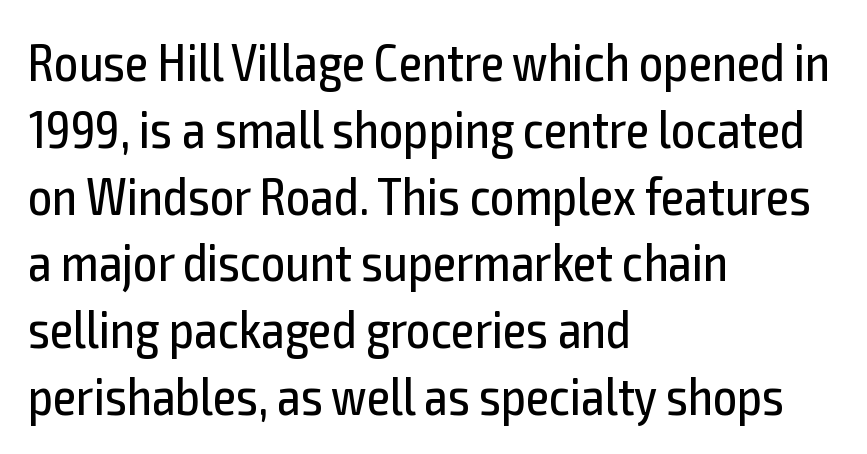
Each letter keeps its own natural width here, so spacing adapts to shape. The letters sit at their default tracking, neither squeezed nor spread. Nobody drew a line under any word here. Line starts are locked; line ends wander. Each new line begins a customary step beneath the previous one.
